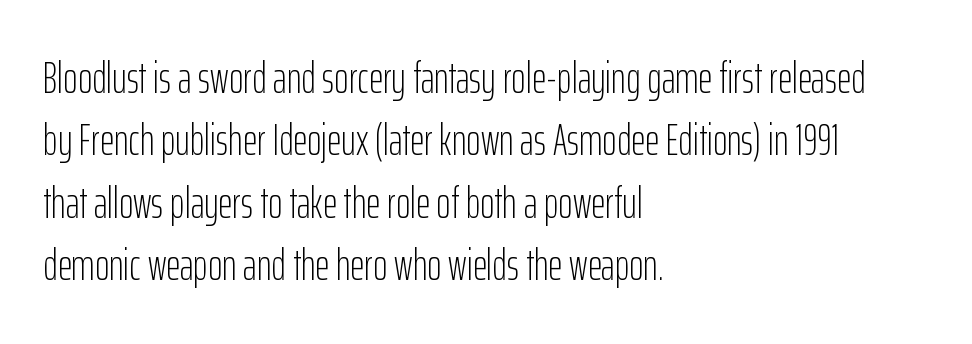
Q: Is the text bold? A: No.
Q: Is the text italic (slanted)? A: No, it is upright.
Q: Is the typeface a serif or a sans-serif typeface? A: Sans-serif.
Q: Is the text underlined? A: No.
Q: How is the paragraph aligned? A: Left-aligned.
Q: Is the spacing between letters normal or unusually wide? A: Normal.
Q: Is the spacing between lines tight, normal or loose? A: Normal.
Q: Width (condensed, normal, or wide)? A: Condensed.
Q: Stroke contrast? A: Low.
Q: x-height? A: Medium.
Q: Monospaced? A: No.
